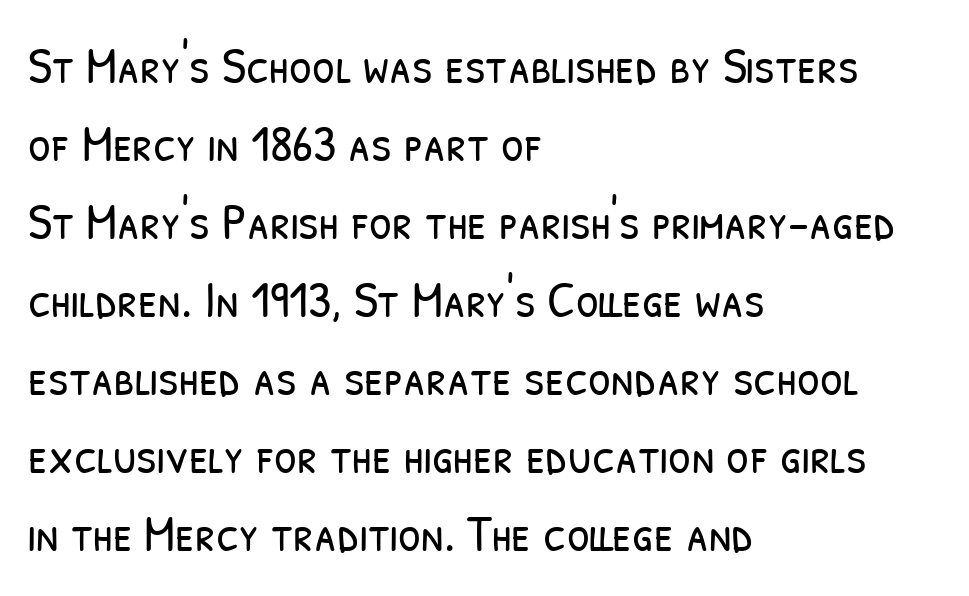
The image shows 52 px light, condensed sans-serif type; set left-aligned, normal line spacing (1.5x), normal letter spacing, not underlined; low stroke contrast and a medium x-height.
